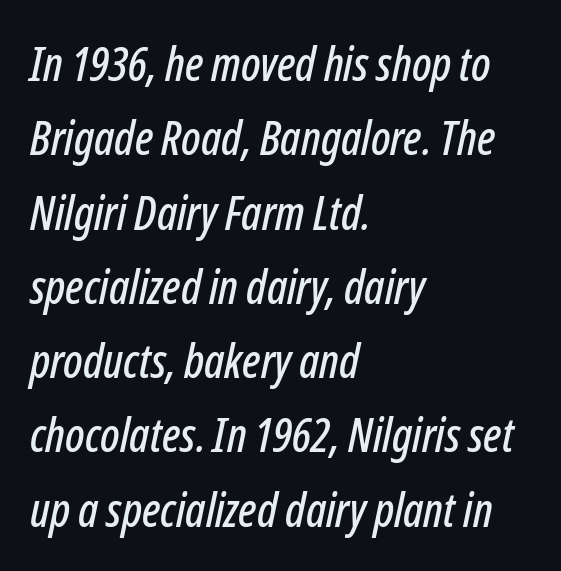
The image shows 47 px condensed type, italic (leaning right); set left-aligned, normal line spacing (1.58x), normal letter spacing, not underlined; low stroke contrast and a medium x-height.
